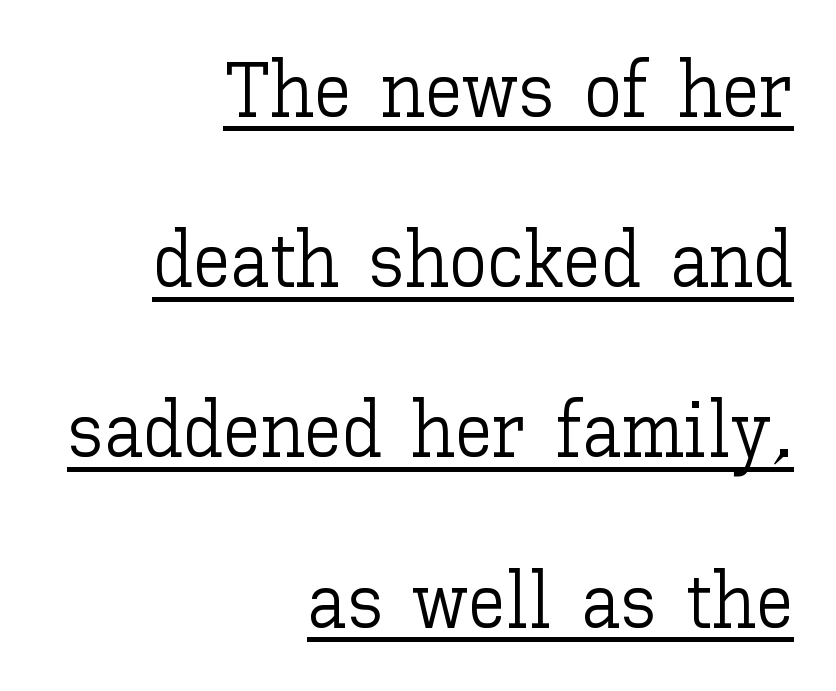
Every stem runs plumb, perpendicular to the baseline. Compared with typical paragraphs, the rows here are farther apart. A quiet, ordinary-to-light weight characterises the typeface. The rendering keeps characters at their native spacing.
